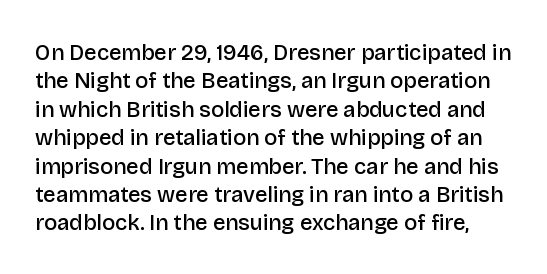
The image shows 22 px text type, upright; set normal line spacing (1.29x), normal letter spacing, not underlined.
